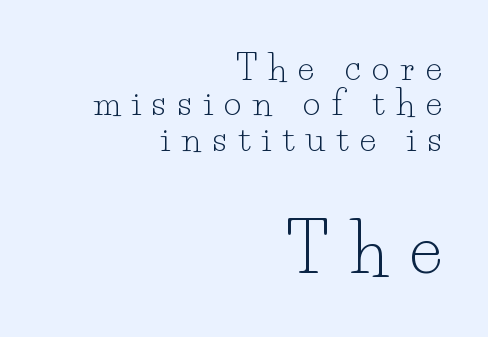
{"serif": "yes", "italic": "no", "bold": "no", "weight": "light", "width": "normal", "stroke_contrast": "low", "x_height": "small", "monospaced": "no", "underline": "no", "align": "right", "line_spacing": "tight", "line_spacing_ratio": 1.04, "letter_spacing": "wide", "letter_spacing_em": 0.34, "larger_block": "second", "size_ratio": 2.0, "glyph_px": 68}
